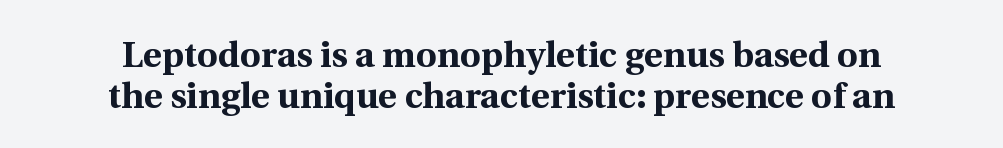
{"serif": "yes", "italic": "no", "bold": "yes", "weight": "bold", "width": "normal", "x_height": "medium", "monospaced": "no", "underline": "no", "align": "center", "line_spacing": "tight", "line_spacing_ratio": 1.13, "letter_spacing": "normal", "letter_spacing_em": 0.0, "glyph_px": 36}
